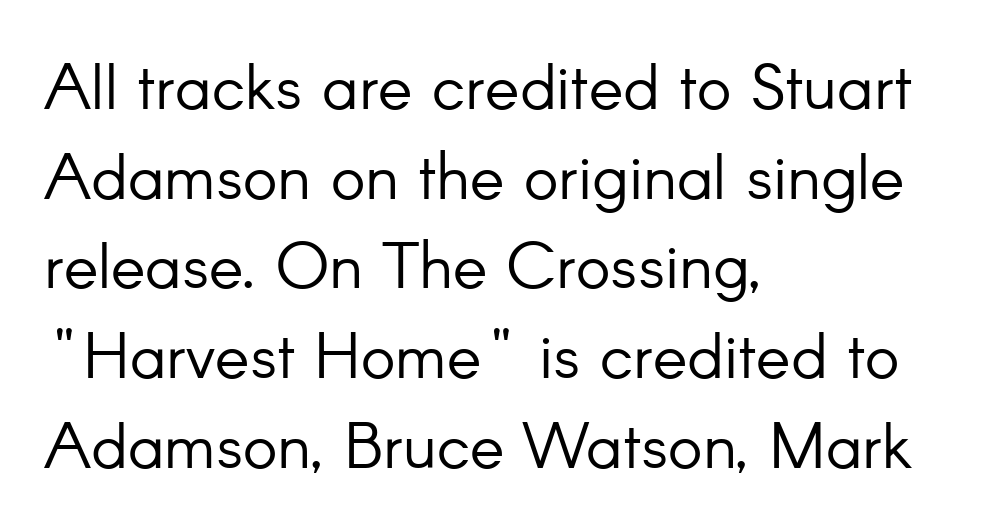
The image shows 65 px light sans-serif type, upright; set left-aligned, normal line spacing (1.38x), normal letter spacing, not underlined; low stroke contrast and a small x-height.
